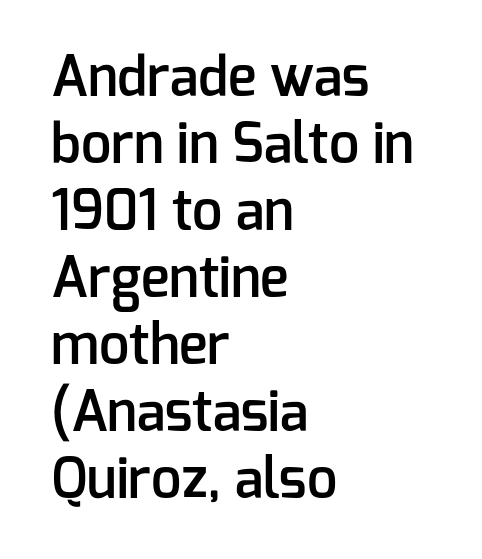
Q: Is the text bold? A: Semi-bold.
Q: Is the text italic (slanted)? A: No, it is upright.
Q: Is the typeface a serif or a sans-serif typeface? A: Sans-serif.
Q: Is the text underlined? A: No.
Q: How is the paragraph aligned? A: Left-aligned.
Q: Is the spacing between letters normal or unusually wide? A: Normal.
Q: Width (condensed, normal, or wide)? A: Normal.
Q: Stroke contrast? A: Low.
Q: x-height? A: Medium.
Q: Monospaced? A: No.
